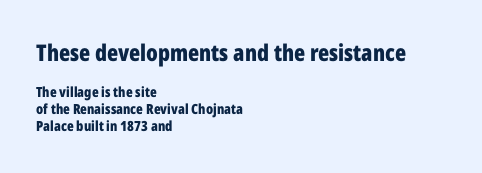
The image shows 23 px bold type, upright; set left-aligned, line spacing 1.21x, normal letter spacing, not underlined; the first (top) block is 1.64x larger.
